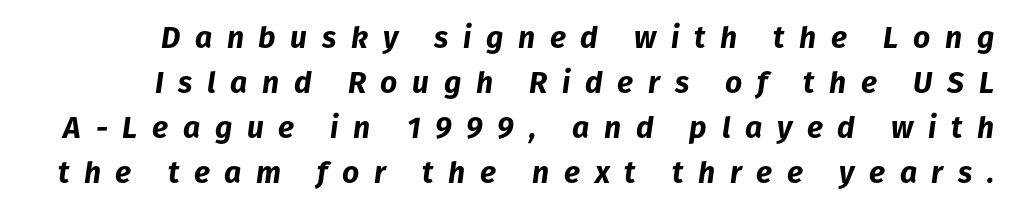
Q: Is the text bold? A: Yes.
Q: Is the text italic (slanted)? A: Yes, it leans right by about 8 degrees.
Q: Is the text underlined? A: No.
Q: Is the spacing between letters normal or unusually wide? A: Unusually wide.
Q: Is the spacing between lines tight, normal or loose? A: Normal.
Q: Width (condensed, normal, or wide)? A: Normal.
Q: Stroke contrast? A: Low.
Q: x-height? A: Medium.
Q: Monospaced? A: No.
